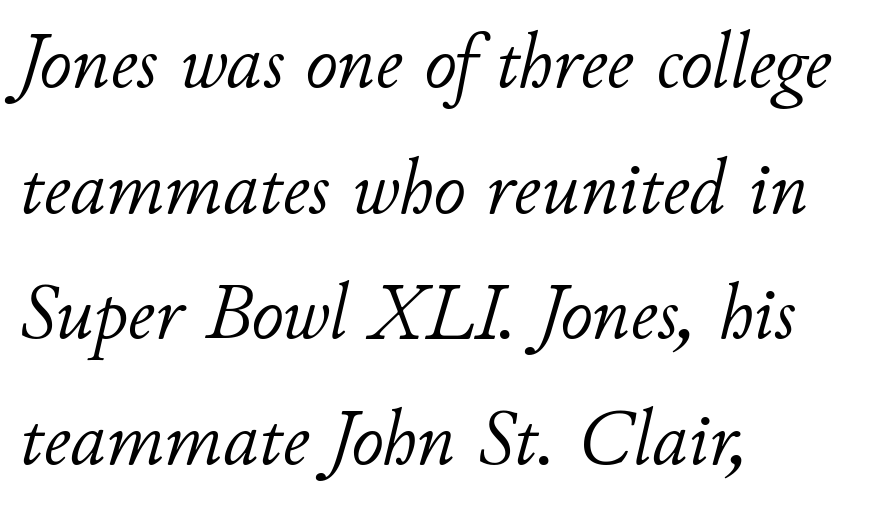
{"italic": "yes", "lean": "right", "slant_degrees": 11, "bold": "no", "weight": "light", "width": "normal", "stroke_contrast": "low", "x_height": "small", "monospaced": "no", "underline": "no", "align": "left", "line_spacing": "normal", "line_spacing_ratio": 1.59, "letter_spacing": "normal", "letter_spacing_em": 0.0, "glyph_px": 79}
